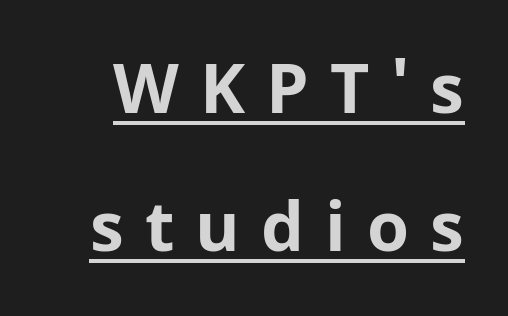
Each glyph is drawn with heavy, bold strokes. What stands out about the letter spacing? Its width — letters are far apart. A typesetter would call this proportional, since set widths differ per character. A typesetter would label this face a sans.
